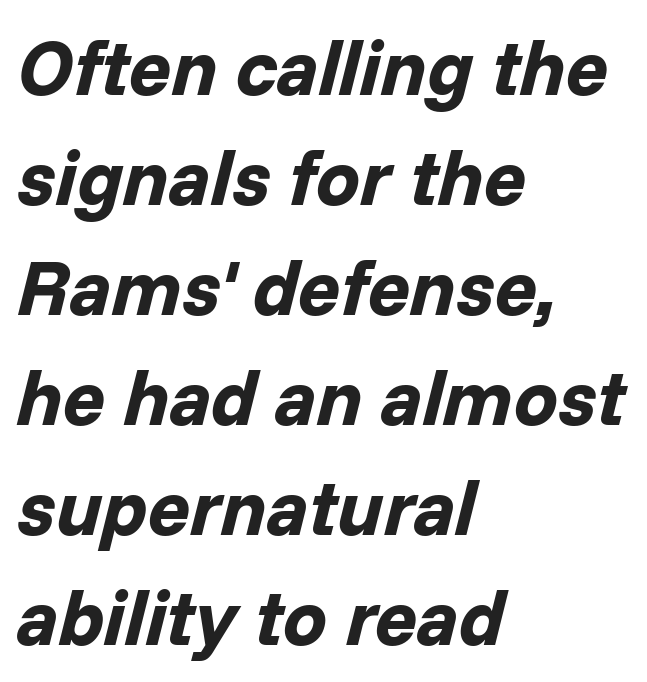
{"italic": "yes", "lean": "right", "slant_degrees": 14, "bold": "yes", "weight": "bold", "width": "normal", "stroke_contrast": "low", "x_height": "medium", "monospaced": "no", "underline": "no", "align": "left", "line_spacing": "normal", "line_spacing_ratio": 1.41, "letter_spacing": "normal", "letter_spacing_em": 0.0, "glyph_px": 78}
